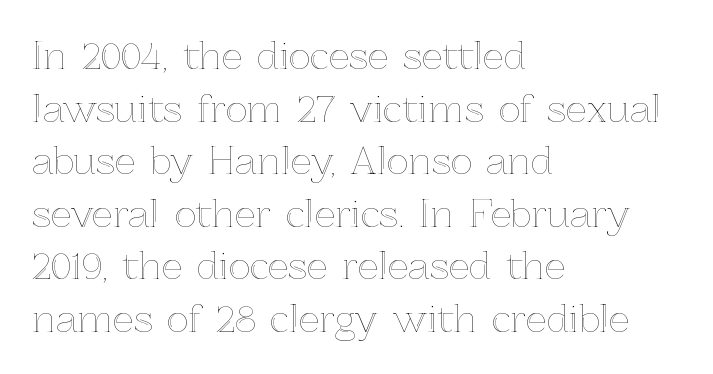
{"italic": "no", "width": "normal", "x_height": "medium", "monospaced": "no", "underline": "no", "align": "left", "line_spacing": "normal", "line_spacing_ratio": 1.42, "letter_spacing": "normal", "letter_spacing_em": 0.0, "glyph_px": 37}
